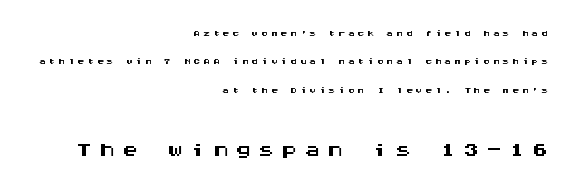
{"serif": "no", "italic": "no", "width": "wide", "stroke_contrast": "medium", "x_height": "large", "monospaced": "yes", "underline": "no", "align": "right", "line_spacing": "loose", "line_spacing_ratio": 2.03, "larger_block": "second", "size_ratio": 2.36, "glyph_px": 33}
